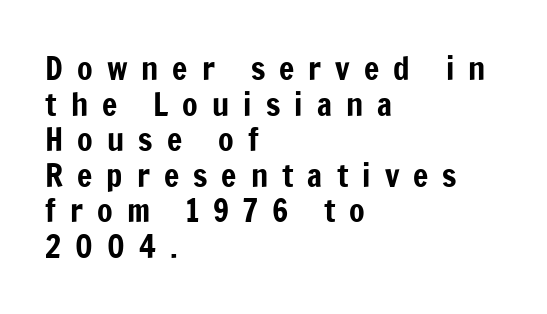
Q: Is the text italic (slanted)? A: No, it is upright.
Q: Is the typeface a serif or a sans-serif typeface? A: Sans-serif.
Q: Is the text underlined? A: No.
Q: How is the paragraph aligned? A: Left-aligned.
Q: Is the spacing between letters normal or unusually wide? A: Unusually wide.
Q: Is the spacing between lines tight, normal or loose? A: Tight.
Q: Width (condensed, normal, or wide)? A: Condensed.
Q: Stroke contrast? A: Low.
Q: x-height? A: Medium.
Q: Monospaced? A: No.
